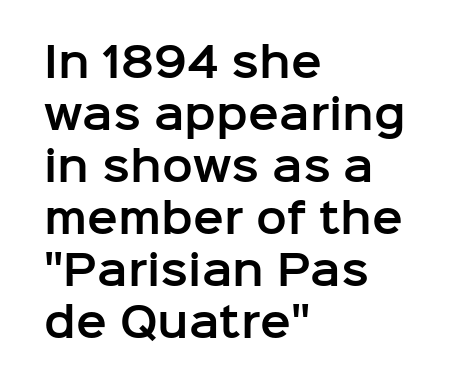
Lines of text with bare space underneath. Spacing verdict: proportional, widths tailored to each character. What's the leading like? Ordinary, nothing unusual. The font family rendered here belongs to the sans-serif group. Does the copy run flush right? No — it runs flush left.
